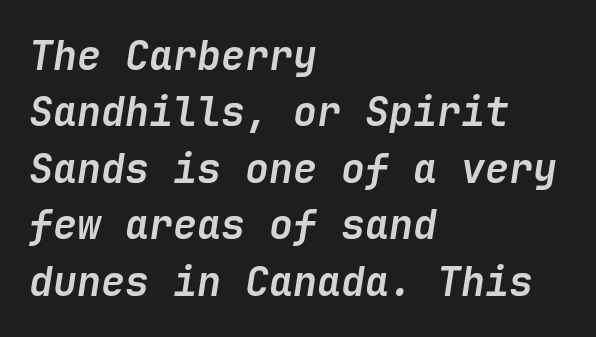
Q: Is the text bold? A: Yes.
Q: Is the text italic (slanted)? A: Yes, it leans right by about 9 degrees.
Q: Is the text underlined? A: No.
Q: How is the paragraph aligned? A: Left-aligned.
Q: Is the spacing between letters normal or unusually wide? A: Normal.
Q: Is the spacing between lines tight, normal or loose? A: Normal.
Q: Width (condensed, normal, or wide)? A: Normal.
Q: Stroke contrast? A: Low.
Q: x-height? A: Medium.
